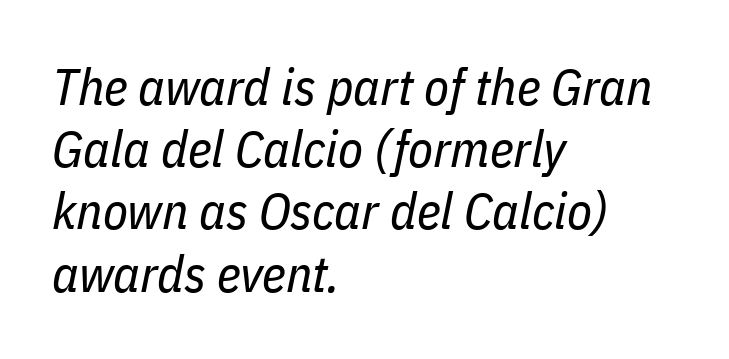
{"italic": "yes", "lean": "right", "slant_degrees": 11, "bold": "no", "weight": "regular", "width": "condensed", "stroke_contrast": "low", "x_height": "medium", "monospaced": "no", "underline": "no", "align": "left", "line_spacing_ratio": 1.22, "letter_spacing": "normal", "letter_spacing_em": 0.0, "glyph_px": 51}
